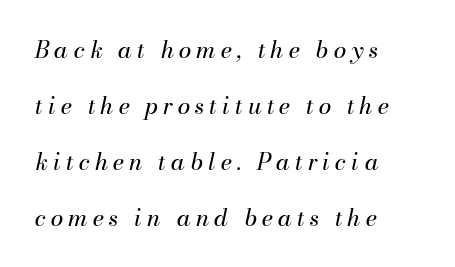
The typeface has the unassuming heft of standard copy or less. The horizontal fit of the characters is loose and conspicuously gappy. Rows of type keep a wide berth in the vertical direction. Clear beneath every line of the passage.
